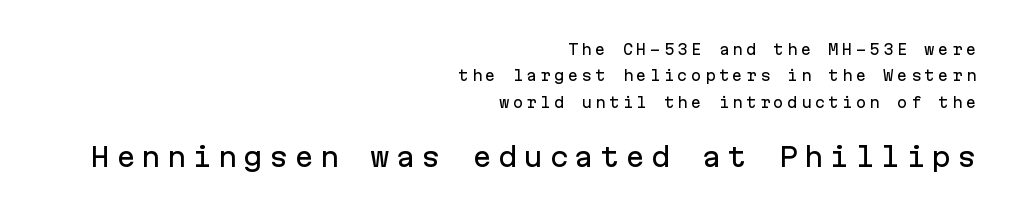
The later block is typeset at a bigger size than the earlier block. The paragraph has a hard right edge and a soft left edge. Is the letter spacing exaggerated? Yes — the characters are pushed far apart. This sample uses an upright cut, with every glyph sitting square on the baseline. Descenders are the only things crossing below the line.
